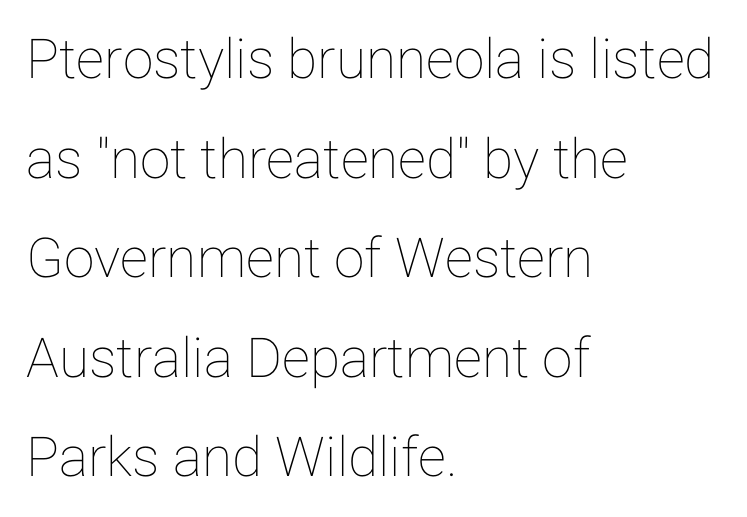
{"italic": "no", "width": "normal", "stroke_contrast": "low", "x_height": "medium", "monospaced": "no", "underline": "no", "align": "left", "line_spacing_ratio": 1.81, "letter_spacing": "normal", "letter_spacing_em": 0.0, "glyph_px": 55}
